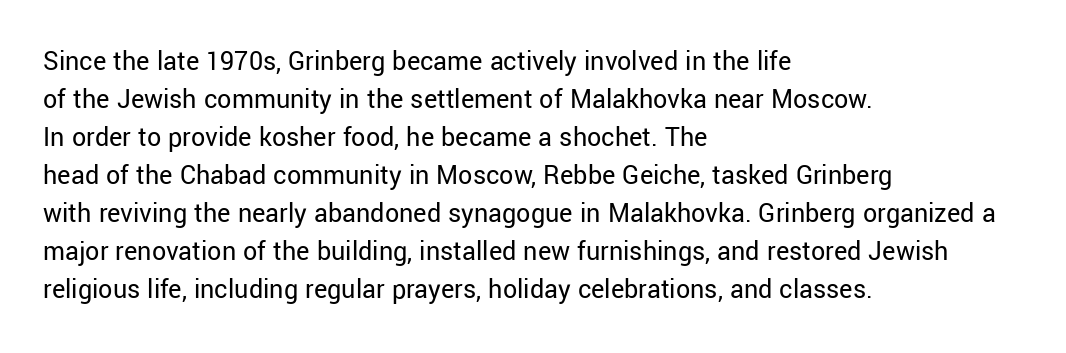
{"serif": "no", "italic": "no", "bold": "no", "weight": "regular", "width": "normal", "stroke_contrast": "low", "x_height": "medium", "monospaced": "no", "underline": "no", "align": "left", "line_spacing": "normal", "line_spacing_ratio": 1.36, "letter_spacing": "normal", "letter_spacing_em": 0.0, "glyph_px": 28}
